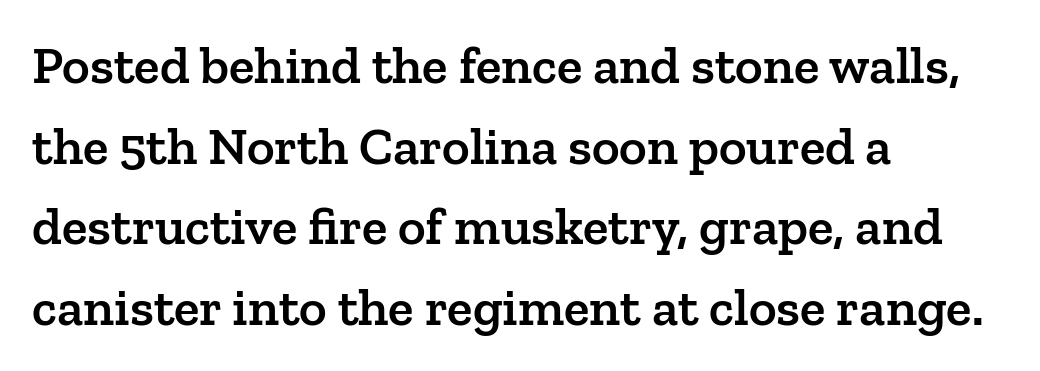
{"serif": "yes", "italic": "no", "bold": "semi", "weight": "semibold", "width": "normal", "stroke_contrast": "low", "x_height": "medium", "monospaced": "no", "underline": "no", "align": "left", "line_spacing": "normal", "line_spacing_ratio": 1.52, "letter_spacing": "normal", "letter_spacing_em": 0.0, "glyph_px": 53}
